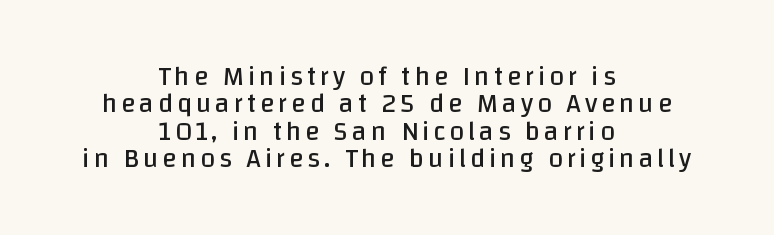
Vertical stems look standard width or narrower in stroke. Descenders are the only things crossing below the line. The paragraph shown floats in the horizontal middle. The block of text is dense from top to bottom, with scant space between rows. No italicization has been applied; the sample stays upright.
